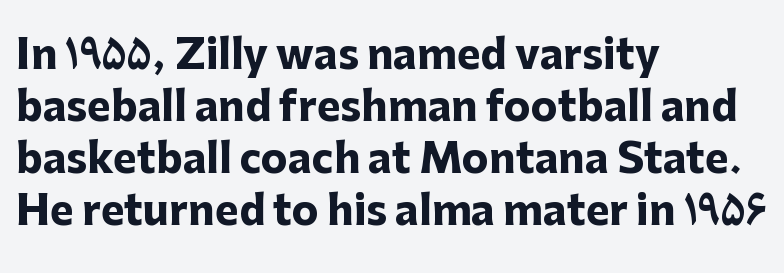
Nope, not italic — everything's standing straight. The lines are quadded left. The passage shown is emphatically bold. The letters carry no serifs — their stems end cleanly without finishing strokes. Leading: standard.
